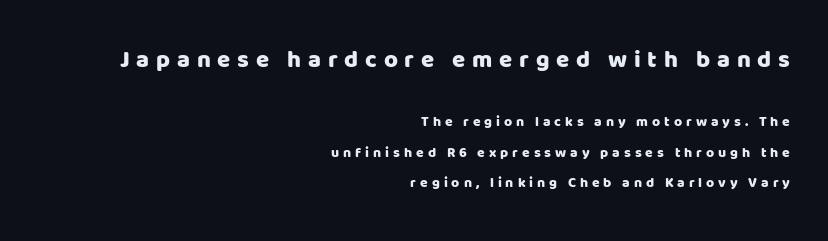
These two chunks differ in scale, with the top chunk taking the larger measure. Notice how the passage keeps a crisp vertical edge on the right only. It's the straight-up-and-down kind of type. The letterforms stand isolated, each surrounded by extra space. Has an underline been added? It has not.
